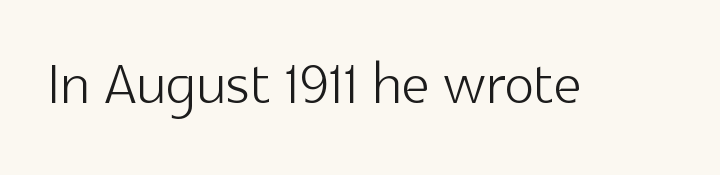
The image shows 78 px light sans-serif type, upright; set normal letter spacing, not underlined; a medium x-height.
